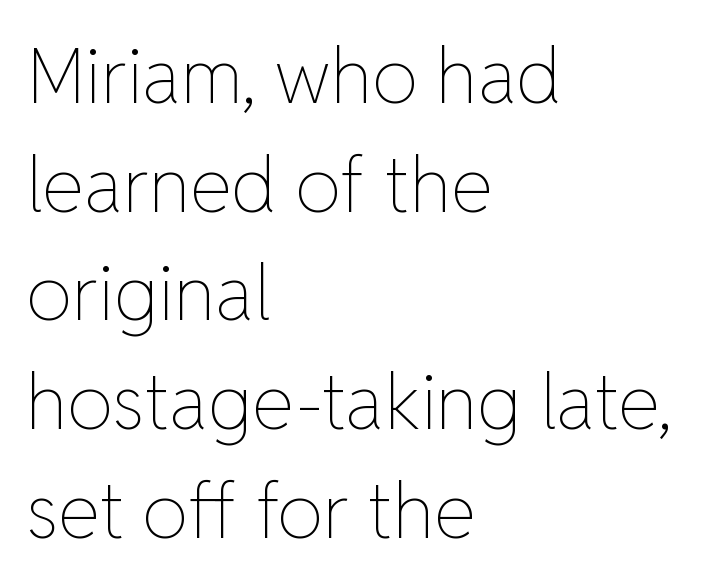
The image shows 76 px thin type, upright; set left-aligned, normal line spacing (1.43x), normal letter spacing, not underlined; low stroke contrast and a medium x-height.
